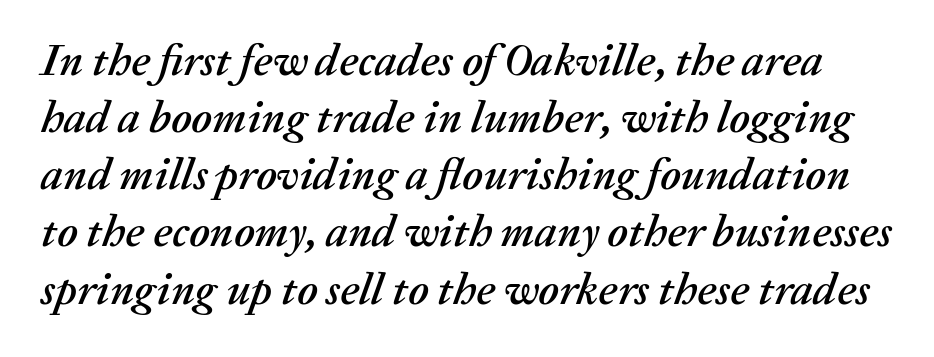
Glance below the letters and you will spot only blank space. Do the characters align in a grid? No, the font is proportional. The rendering uses a moderate line-height, typical for paragraphs. The rendering keeps characters at their native spacing. Italic: yes, the glyphs are oblique.
